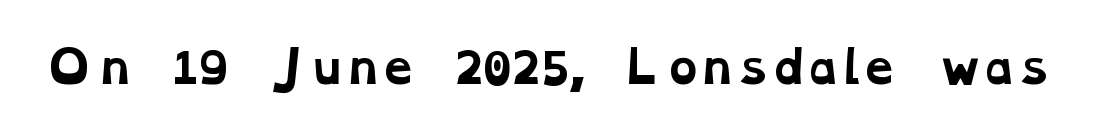
{"serif": "yes", "bold": "yes", "weight": "bold", "width": "wide", "stroke_contrast": "low", "x_height": "medium", "monospaced": "no", "underline": "no", "letter_spacing": "normal", "letter_spacing_em": 0.0, "glyph_px": 44}
